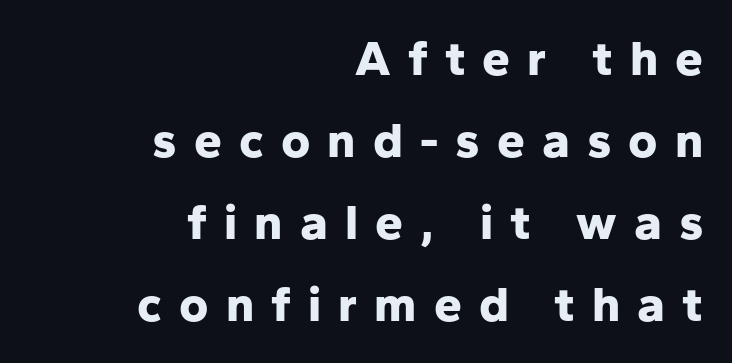
This sample uses expanded letter spacing, leaving extra air between glyphs. Classification — sans serif. Notice how descenders clear the ascenders below comfortably — that's standard leading. Which margin do the lines hug? The right one — the left edge is uneven. A typesetter would mark this as roman, not italic. Words float on clear page, feet unadorned.
